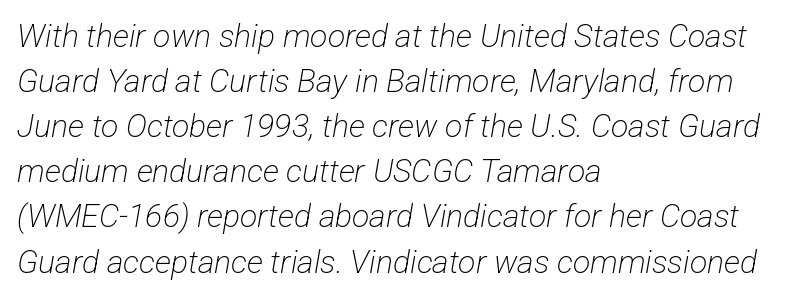
A sans-serif font was chosen for this passage. The space beneath each line is pristine and unruled. Is the letter spacing exaggerated? No — it looks like the ordinary default. This reads as an unemphasized weight, regular at the heaviest. If you drew a ruler down the left edge, every line would touch it.
